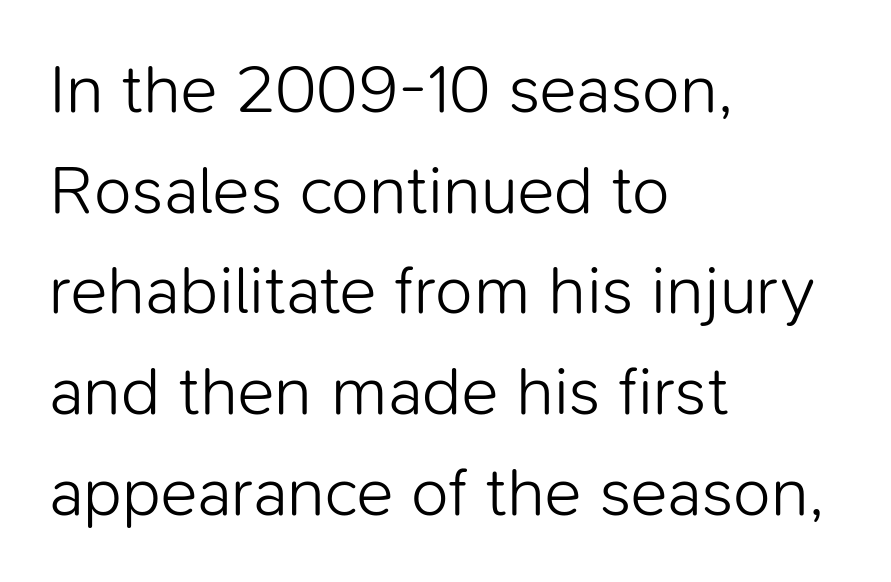
{"serif": "no", "italic": "no", "bold": "no", "weight": "light", "width": "normal", "stroke_contrast": "low", "x_height": "medium", "monospaced": "no", "underline": "no", "align": "left", "line_spacing": "normal", "line_spacing_ratio": 1.46, "letter_spacing": "normal", "letter_spacing_em": 0.0, "glyph_px": 69}
